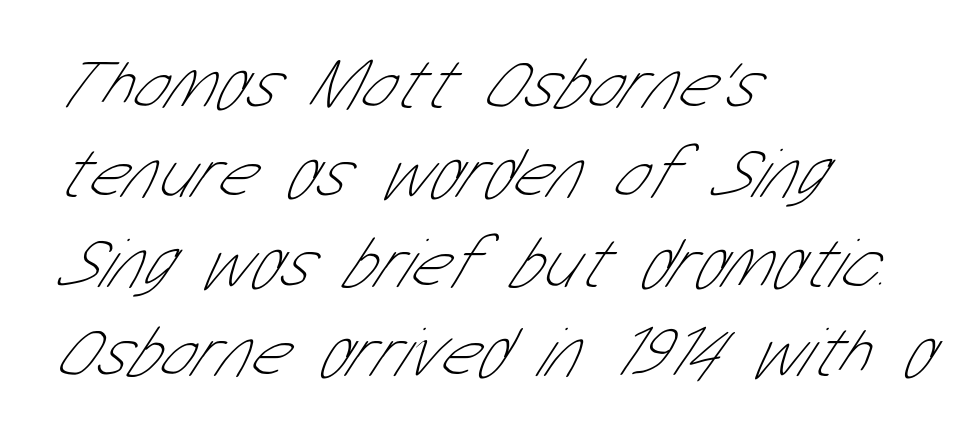
Each row of text sits above clean, open space. The typeface has the unassuming heft of standard copy or less. The rendering uses natural spacing where letterforms have individual widths. Nothing unusual about the tracking: characters are spaced as the font intends. Typeset ragged right — the left edge is the straight one.
